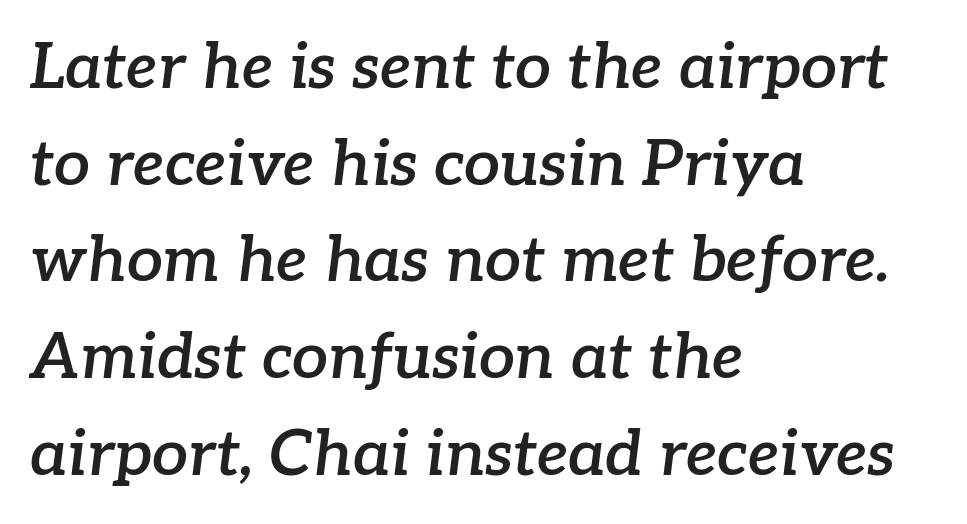
Q: Is the text bold? A: Semi-bold.
Q: Is the text italic (slanted)? A: Yes, it leans right by about 7 degrees.
Q: Is the typeface a serif or a sans-serif typeface? A: Serif.
Q: Is the text underlined? A: No.
Q: How is the paragraph aligned? A: Left-aligned.
Q: Is the spacing between letters normal or unusually wide? A: Normal.
Q: Is the spacing between lines tight, normal or loose? A: Normal.
Q: Width (condensed, normal, or wide)? A: Normal.
Q: Stroke contrast? A: Low.
Q: x-height? A: Medium.
Q: Monospaced? A: No.
